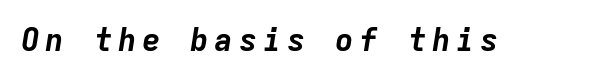
{"italic": "yes", "lean": "right", "slant_degrees": 9, "bold": "yes", "weight": "bold", "width": "normal", "stroke_contrast": "low", "x_height": "medium", "monospaced": "yes", "underline": "no", "glyph_px": 31}
